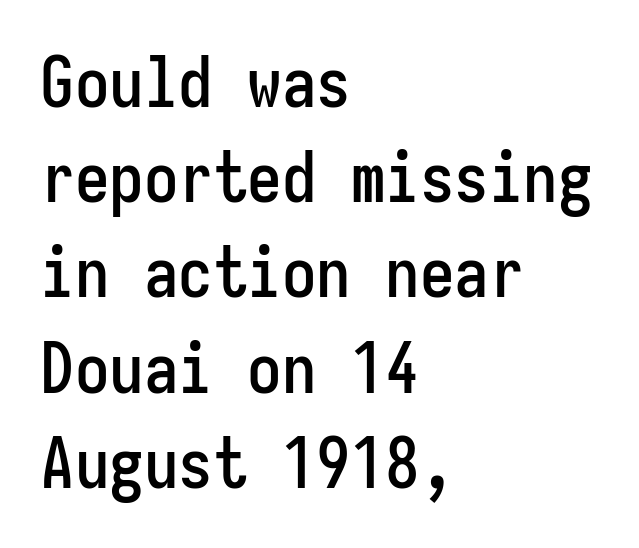
Is this a fixed-width face? Yes — each glyph sits in an identical cell. If you measured baseline to baseline, you'd find a middling distance. Serif or sans? Sans — the stroke terminals are bare. Has an underline been added? It has not.
